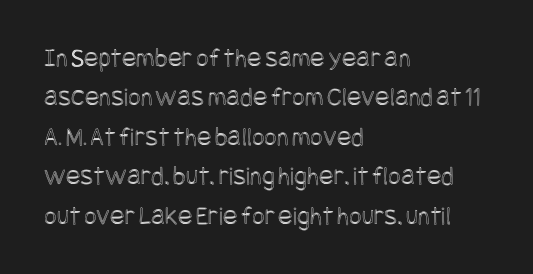
The image shows 27 px text type, upright; set left-aligned, normal line spacing (1.46x), normal letter spacing, not underlined.
